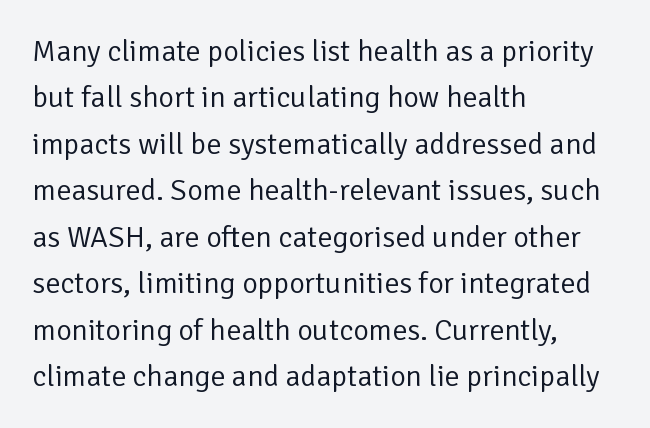
The image shows 30 px regular-weight sans-serif type, upright; set left-aligned, normal line spacing (1.55x), normal letter spacing, not underlined; low stroke contrast and a medium x-height.
